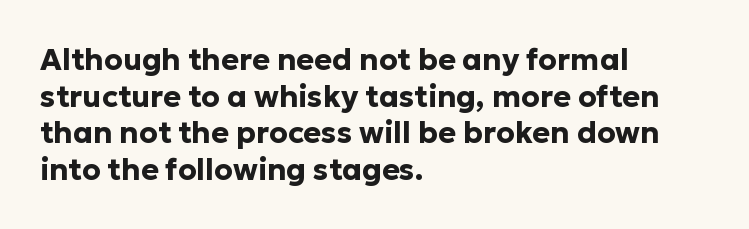
Varying glyph widths throughout — classic text-font behaviour. A classic flush-left, rag-right setting is used for this passage. You could call the tracking neutral — neither tight nor loose. The passage shown is not underscored anywhere.
